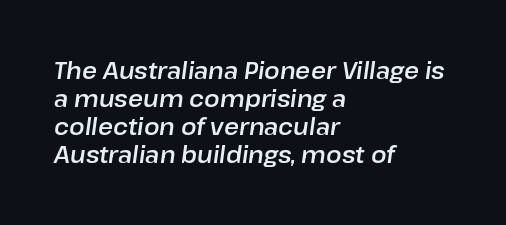
Q: Is the text italic (slanted)? A: Yes, it leans right by about 8 degrees.
Q: Is the text underlined? A: No.
Q: How is the paragraph aligned? A: Left-aligned.
Q: Is the spacing between letters normal or unusually wide? A: Normal.
